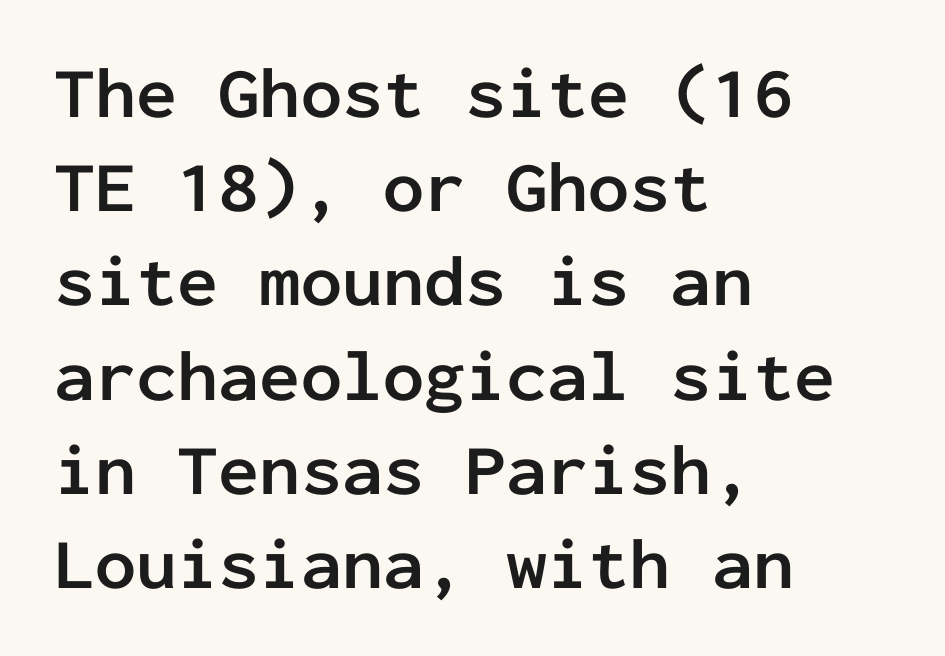
Q: Is the text bold? A: Yes.
Q: Is the text italic (slanted)? A: No, it is upright.
Q: Is the typeface a serif or a sans-serif typeface? A: Sans-serif.
Q: Is the text underlined? A: No.
Q: How is the paragraph aligned? A: Left-aligned.
Q: Is the spacing between letters normal or unusually wide? A: Normal.
Q: Is the spacing between lines tight, normal or loose? A: Normal.
Q: Width (condensed, normal, or wide)? A: Normal.
Q: Stroke contrast? A: Low.
Q: x-height? A: Medium.
Q: Monospaced? A: Yes.
